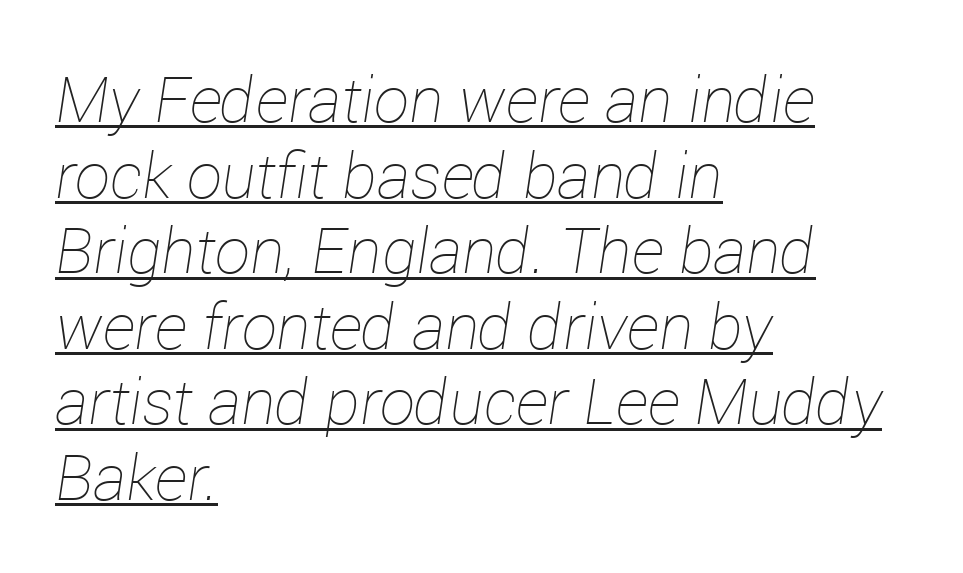
The image shows 63 px thin type, italic (leaning right); set left-aligned, line spacing 1.2x, normal letter spacing, underlined; low stroke contrast and a medium x-height.
